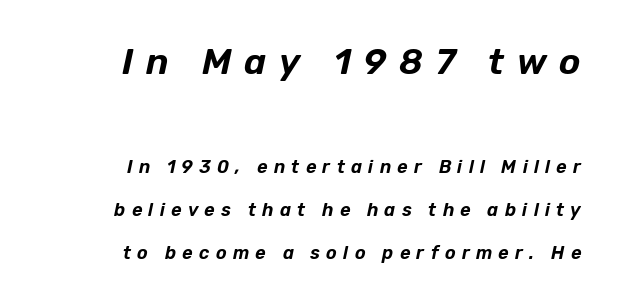
The space between consecutive lines is lavish. Does extra space separate the letters? Yes, quite a lot of it. Between these two stacked blocks, the higher one wins on size. Notice how the passage keeps a crisp vertical edge on the right only. If you drew a line through each stem, it would be angled.
